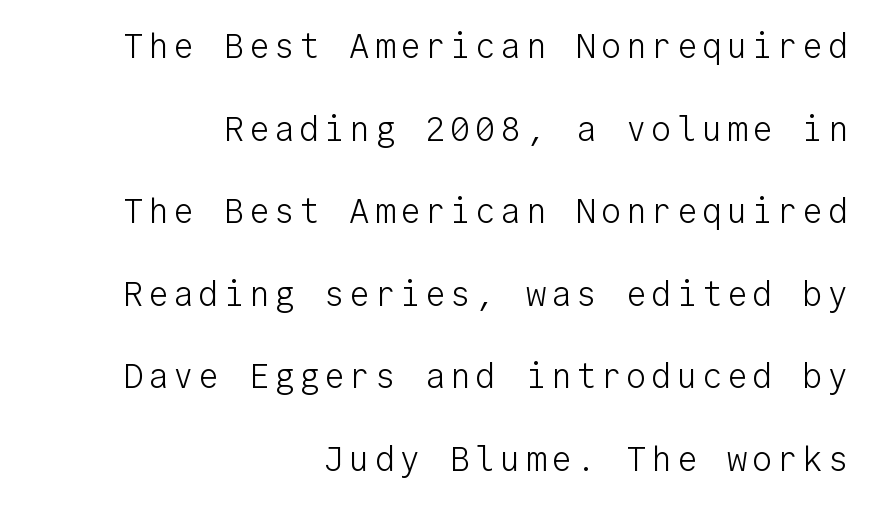
{"serif": "no", "italic": "no", "bold": "no", "weight": "light", "width": "normal", "stroke_contrast": "low", "x_height": "medium", "monospaced": "yes", "underline": "no", "align": "right", "line_spacing": "loose", "line_spacing_ratio": 2.43, "glyph_px": 34}
